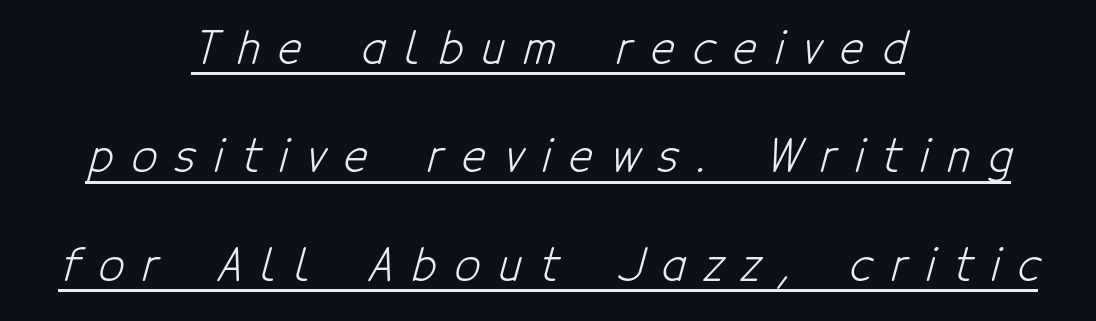
Q: Is the text bold? A: No.
Q: Is the typeface a serif or a sans-serif typeface? A: Sans-serif.
Q: Is the text underlined? A: Yes.
Q: How is the paragraph aligned? A: Centered.
Q: Is the spacing between letters normal or unusually wide? A: Unusually wide.
Q: Is the spacing between lines tight, normal or loose? A: Loose.
Q: Width (condensed, normal, or wide)? A: Condensed.
Q: Stroke contrast? A: Low.
Q: x-height? A: Medium.
Q: Monospaced? A: No.
